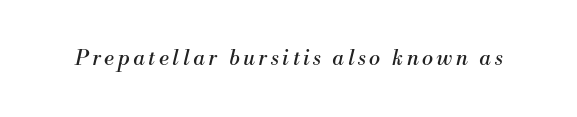
The image shows 21 px text type, italic (leaning right); set not underlined.
